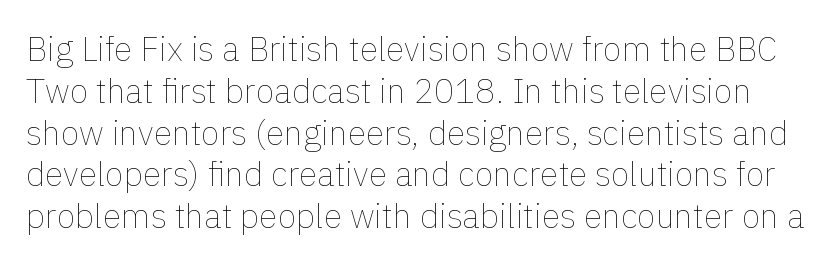
The image shows 34 px thin type, upright; set line spacing 1.23x, normal letter spacing, not underlined; a medium x-height.
